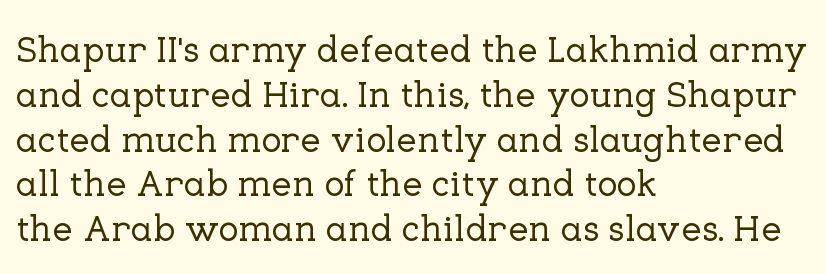
Q: Is the text italic (slanted)? A: No, it is upright.
Q: Is the typeface a serif or a sans-serif typeface? A: Serif.
Q: Is the text underlined? A: No.
Q: How is the paragraph aligned? A: Left-aligned.
Q: Is the spacing between letters normal or unusually wide? A: Normal.
Q: Width (condensed, normal, or wide)? A: Normal.
Q: Stroke contrast? A: Low.
Q: x-height? A: Medium.
Q: Monospaced? A: No.
